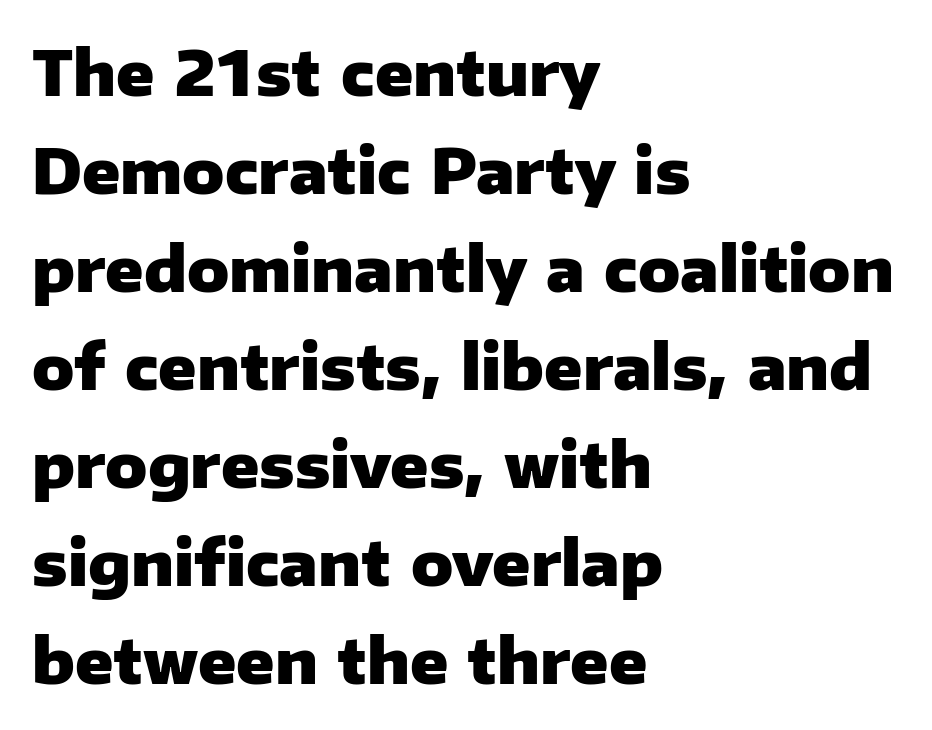
{"serif": "no", "italic": "no", "bold": "yes", "weight": "heavy", "width": "normal", "stroke_contrast": "low", "x_height": "medium", "monospaced": "no", "underline": "no", "align": "left", "line_spacing": "normal", "line_spacing_ratio": 1.58, "letter_spacing": "normal", "letter_spacing_em": 0.0, "glyph_px": 62}
